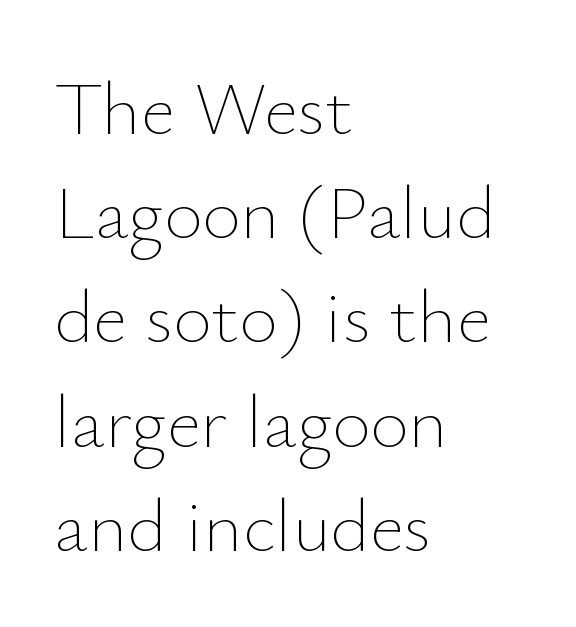
Q: Is the text bold? A: No.
Q: Is the text italic (slanted)? A: No, it is upright.
Q: Is the text underlined? A: No.
Q: How is the paragraph aligned? A: Left-aligned.
Q: Is the spacing between letters normal or unusually wide? A: Normal.
Q: Is the spacing between lines tight, normal or loose? A: Normal.
Q: Width (condensed, normal, or wide)? A: Normal.
Q: Stroke contrast? A: Low.
Q: x-height? A: Small.
Q: Monospaced? A: No.
